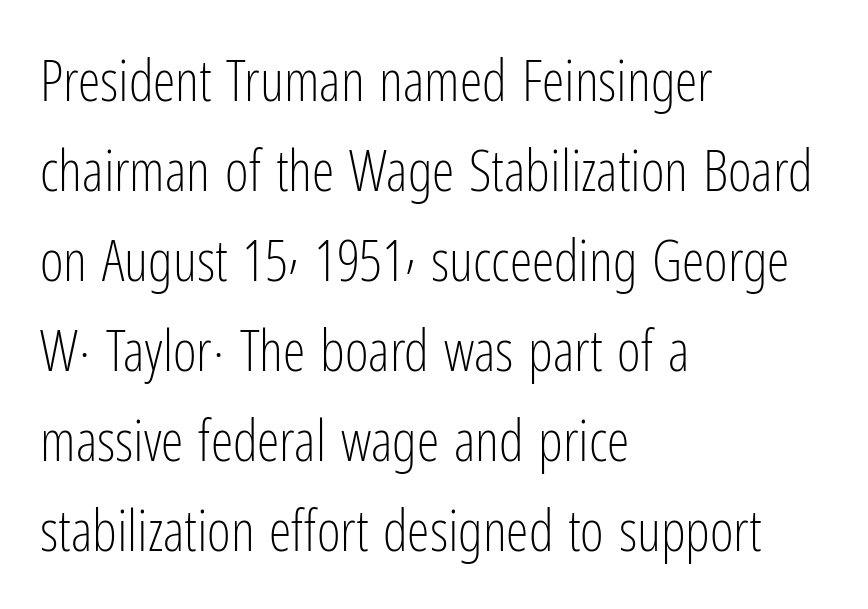
Q: Is the text bold? A: No.
Q: Is the text italic (slanted)? A: No, it is upright.
Q: Is the typeface a serif or a sans-serif typeface? A: Sans-serif.
Q: Is the text underlined? A: No.
Q: How is the paragraph aligned? A: Left-aligned.
Q: Is the spacing between letters normal or unusually wide? A: Normal.
Q: Is the spacing between lines tight, normal or loose? A: Normal.
Q: Width (condensed, normal, or wide)? A: Condensed.
Q: Stroke contrast? A: Low.
Q: x-height? A: Medium.
Q: Monospaced? A: No.
